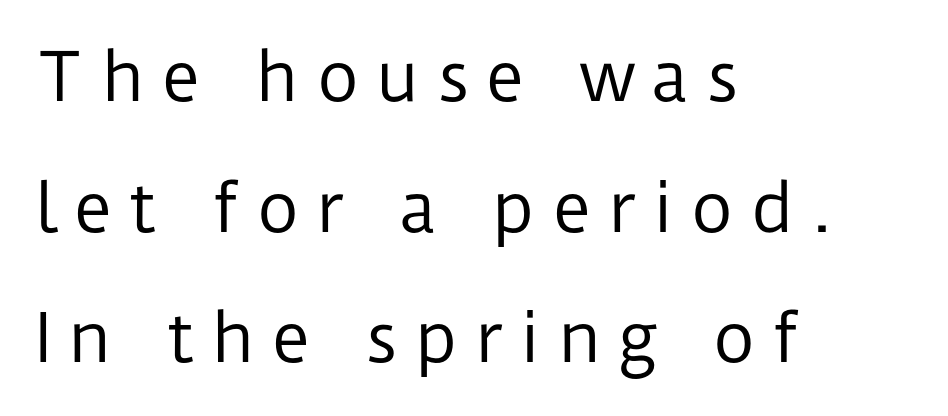
Q: Is the text bold? A: No.
Q: Is the text italic (slanted)? A: No, it is upright.
Q: Is the typeface a serif or a sans-serif typeface? A: Sans-serif.
Q: Is the text underlined? A: No.
Q: How is the paragraph aligned? A: Left-aligned.
Q: Is the spacing between letters normal or unusually wide? A: Unusually wide.
Q: Is the spacing between lines tight, normal or loose? A: Loose.
Q: Width (condensed, normal, or wide)? A: Normal.
Q: Stroke contrast? A: Low.
Q: x-height? A: Medium.
Q: Monospaced? A: No.
